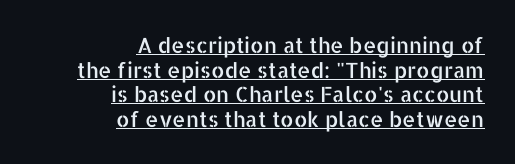
Q: Is the text italic (slanted)? A: No, it is upright.
Q: Is the text underlined? A: Yes.
Q: How is the paragraph aligned? A: Right-aligned.
Q: Is the spacing between letters normal or unusually wide? A: Normal.
